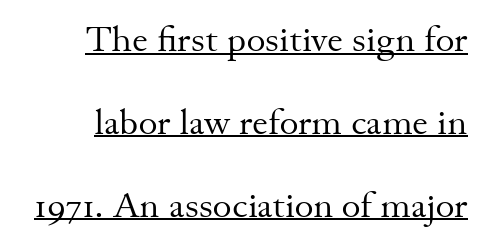
{"serif": "yes", "italic": "no", "bold": "no", "weight": "regular", "width": "normal", "stroke_contrast": "medium", "x_height": "small", "monospaced": "no", "underline": "yes", "line_spacing": "loose", "line_spacing_ratio": 2.3, "letter_spacing": "normal", "letter_spacing_em": 0.0, "glyph_px": 36}
